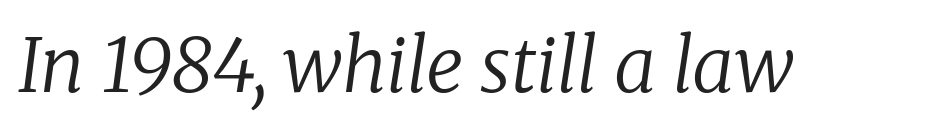
What stands out about the letter spacing? Nothing — it is the standard amount. You could not count columns in this text — the font is proportionally spaced. Any mark beneath the type? The region is blank. I'd call this a serif setting — the letters wear small feet.
